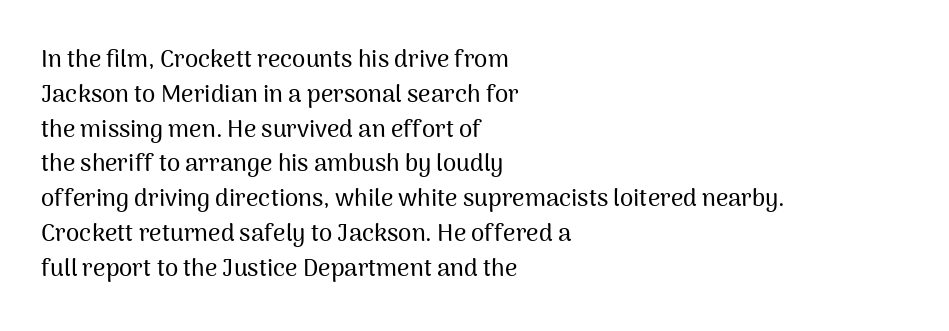
{"italic": "no", "underline": "no", "align": "left", "line_spacing": "normal", "line_spacing_ratio": 1.45, "letter_spacing": "normal", "letter_spacing_em": 0.0, "glyph_px": 24}
